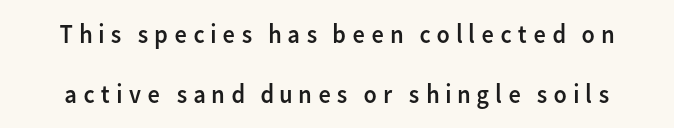
Line spacing here is loose. The type sits square on the baseline with zero lean. The specimen omits any rule beneath the text block's lines. Stems and bowls with no extra thickness — not bold.
